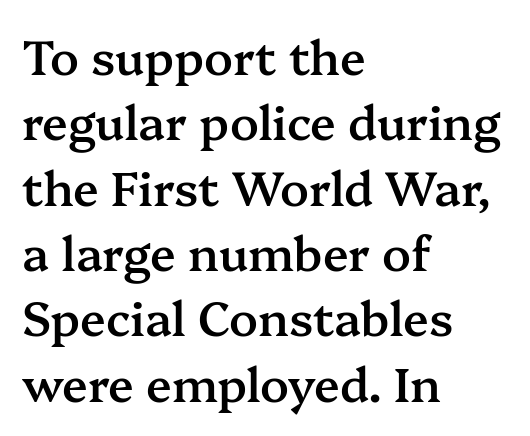
The image shows 47 px semibold serif type, upright; set left-aligned, normal line spacing (1.39x), normal letter spacing, not underlined; medium stroke contrast and a medium x-height.
